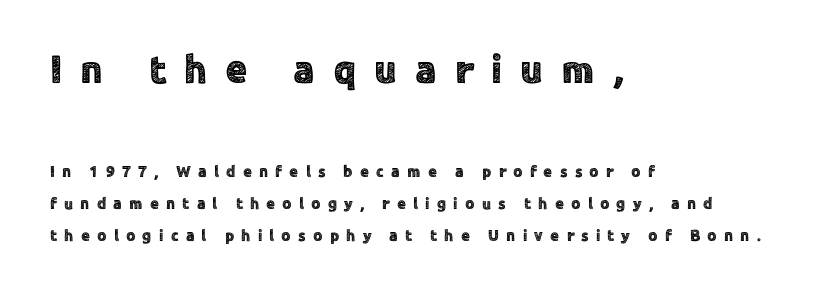
The image shows 40 px sans-serif type, upright; set left-aligned, loose line spacing (2.02x), unusually wide letter spacing (+0.45 em), not underlined; the first (top) block is 2.5x larger; a medium x-height.
